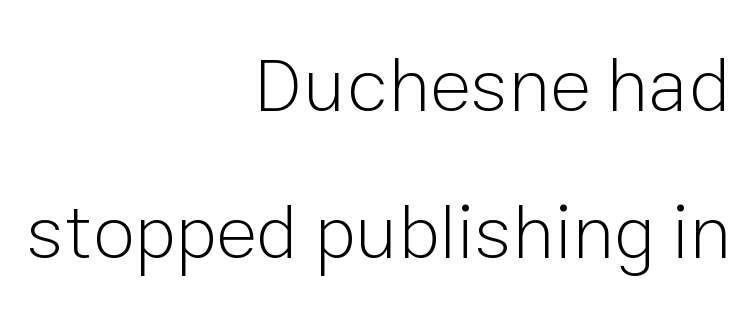
Does extra space separate the letters? No, they use regular spacing. Weight: not bold — regular or lighter. Reading down the column, the eye jumps a long way to each next line. Glance below the letters and you will spot only blank space. The rendering anchors every line to the right-hand side.
